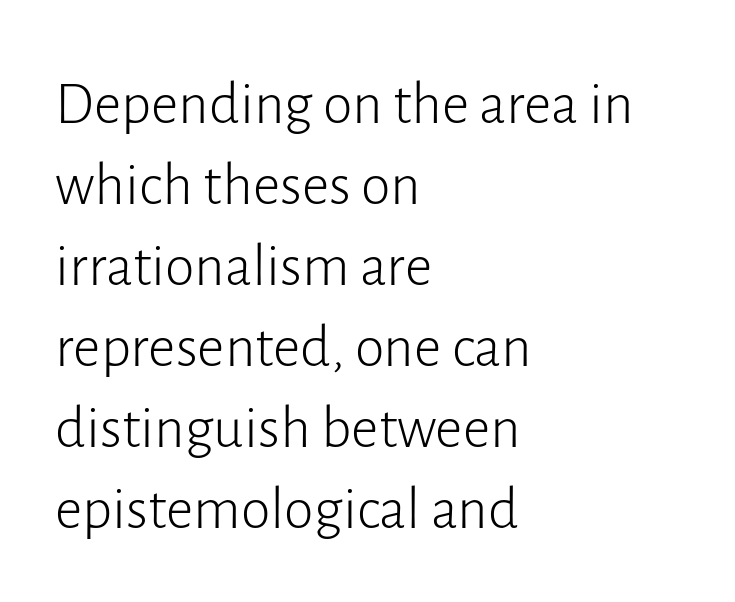
Q: Is the text bold? A: No.
Q: Is the text italic (slanted)? A: No, it is upright.
Q: Is the typeface a serif or a sans-serif typeface? A: Sans-serif.
Q: Is the text underlined? A: No.
Q: How is the paragraph aligned? A: Left-aligned.
Q: Is the spacing between letters normal or unusually wide? A: Normal.
Q: Is the spacing between lines tight, normal or loose? A: Normal.
Q: Width (condensed, normal, or wide)? A: Normal.
Q: Stroke contrast? A: Low.
Q: x-height? A: Medium.
Q: Monospaced? A: No.
